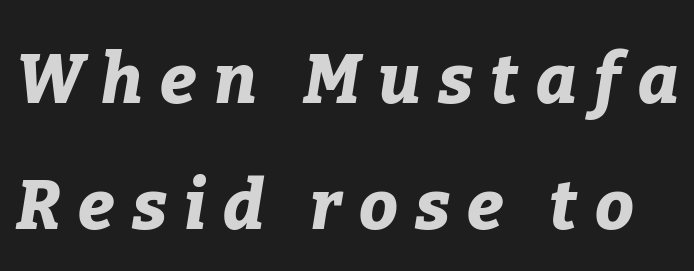
{"italic": "yes", "lean": "right", "slant_degrees": 9, "bold": "yes", "weight": "bold", "width": "normal", "stroke_contrast": "low", "x_height": "medium", "monospaced": "no", "underline": "no", "line_spacing_ratio": 1.82, "letter_spacing": "wide", "letter_spacing_em": 0.25, "glyph_px": 69}
